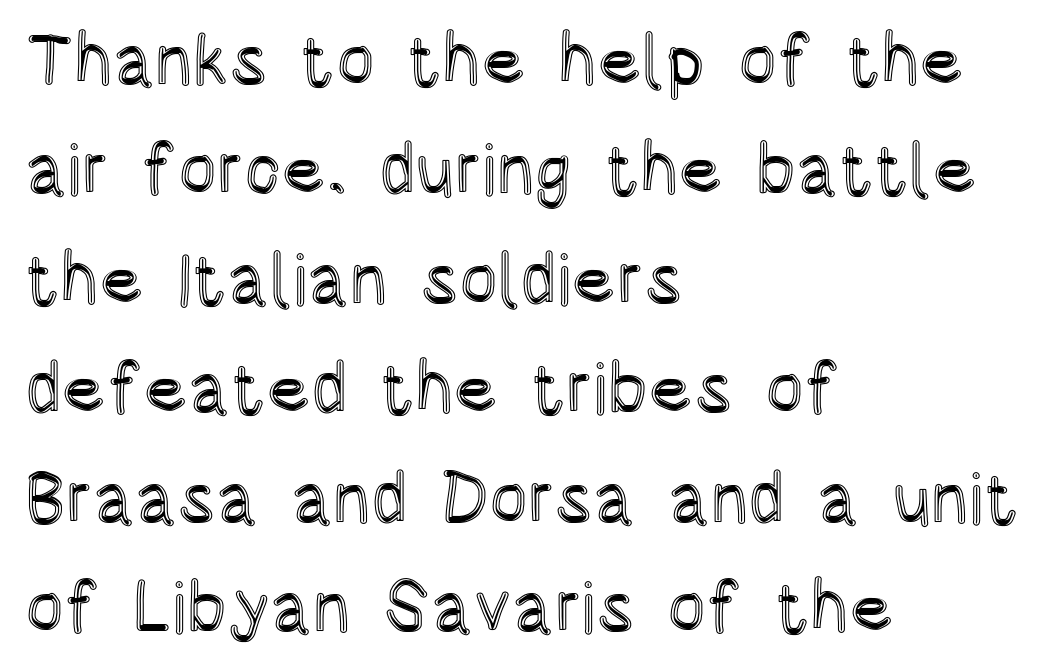
The image shows 72 px condensed type, upright; set left-aligned, normal line spacing (1.52x), normal letter spacing, not underlined; a large x-height.
